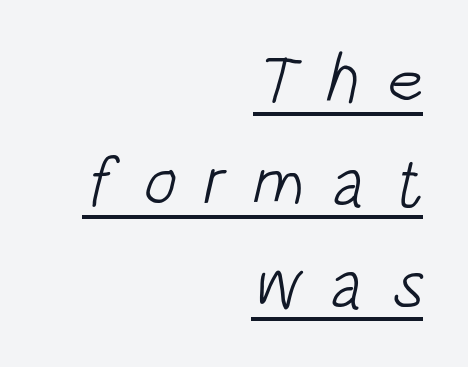
The image shows 69 px light, condensed sans-serif type; set right-aligned, normal line spacing (1.48x), unusually wide letter spacing (+0.39 em), underlined; low stroke contrast and a large x-height.
